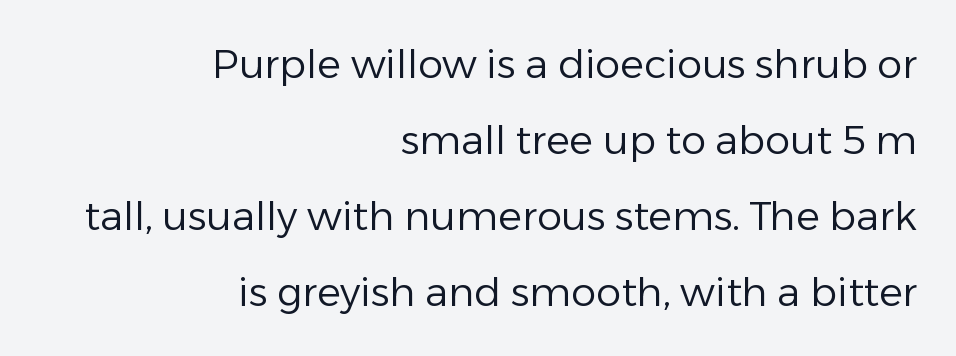
Q: Is the text bold? A: No.
Q: Is the text italic (slanted)? A: No, it is upright.
Q: Is the typeface a serif or a sans-serif typeface? A: Sans-serif.
Q: Is the text underlined? A: No.
Q: How is the paragraph aligned? A: Right-aligned.
Q: Is the spacing between letters normal or unusually wide? A: Normal.
Q: Is the spacing between lines tight, normal or loose? A: Loose.
Q: Width (condensed, normal, or wide)? A: Normal.
Q: Stroke contrast? A: Low.
Q: x-height? A: Medium.
Q: Monospaced? A: No.
